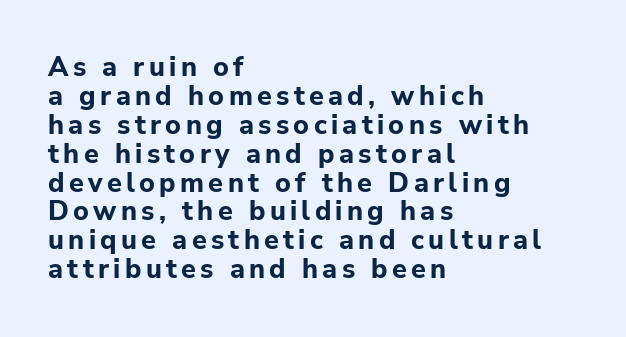
Q: Is the text bold? A: Yes.
Q: Is the text italic (slanted)? A: No, it is upright.
Q: Is the text underlined? A: No.
Q: How is the paragraph aligned? A: Left-aligned.
Q: Is the spacing between lines tight, normal or loose? A: Tight.
